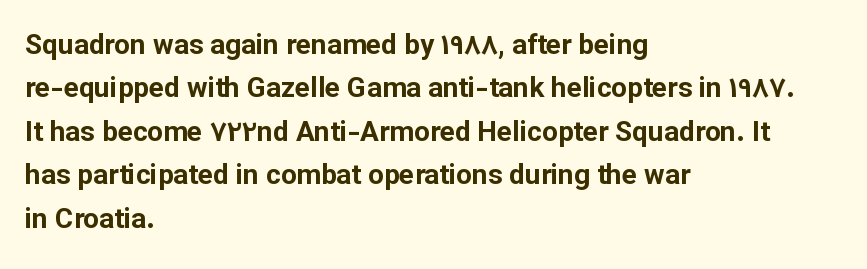
The image shows 28 px bold sans-serif type, upright; set left-aligned, normal line spacing (1.55x), normal letter spacing, not underlined; low stroke contrast and a medium x-height.
